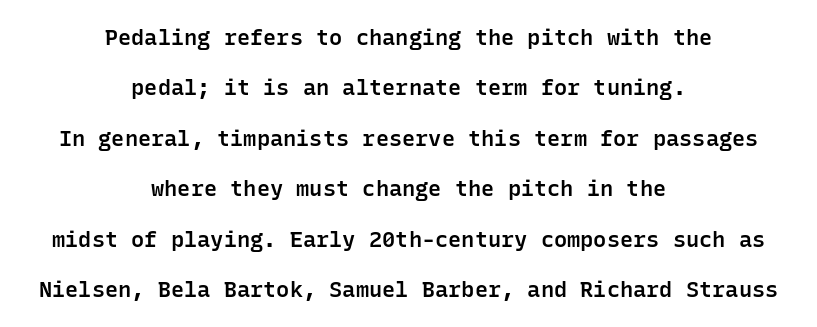
{"italic": "no", "bold": "semi", "underline": "no", "align": "center", "line_spacing": "loose", "line_spacing_ratio": 2.29, "letter_spacing": "normal", "letter_spacing_em": 0.0, "glyph_px": 22}
